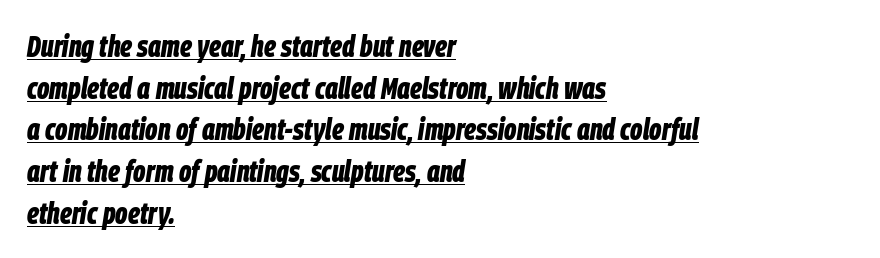
Q: Is the text bold? A: Yes.
Q: Is the text italic (slanted)? A: Yes, it leans right by about 9 degrees.
Q: Is the text underlined? A: Yes.
Q: How is the paragraph aligned? A: Left-aligned.
Q: Is the spacing between letters normal or unusually wide? A: Normal.
Q: Is the spacing between lines tight, normal or loose? A: Normal.
Q: Width (condensed, normal, or wide)? A: Condensed.
Q: Stroke contrast? A: Low.
Q: x-height? A: Large.
Q: Monospaced? A: No.
